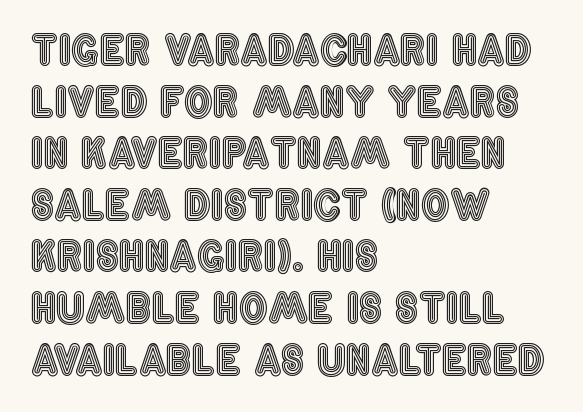
{"italic": "no", "width": "condensed", "x_height": "large", "monospaced": "no", "underline": "no", "align": "left", "line_spacing": "normal", "line_spacing_ratio": 1.29, "letter_spacing": "normal", "letter_spacing_em": 0.0, "glyph_px": 40}
